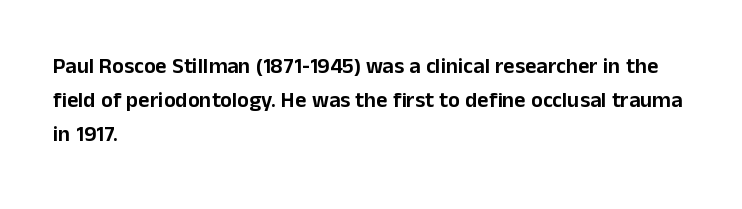
The image shows 22 px text type, upright; set left-aligned, normal line spacing (1.55x), normal letter spacing, not underlined.
